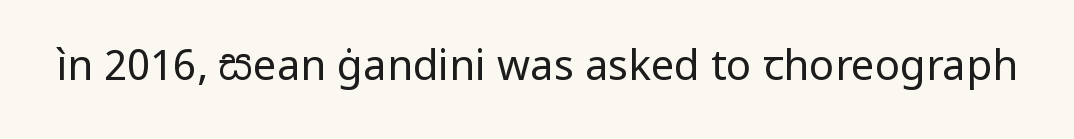
{"serif": "no", "italic": "no", "bold": "no", "weight": "regular", "width": "normal", "stroke_contrast": "low", "x_height": "medium", "monospaced": "no", "underline": "no", "letter_spacing": "normal", "letter_spacing_em": 0.0, "glyph_px": 42}
